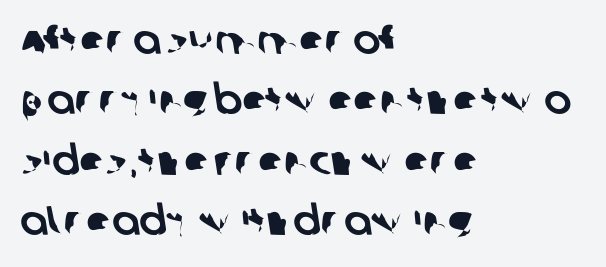
{"serif": "no", "width": "normal", "stroke_contrast": "low", "x_height": "large", "monospaced": "no", "underline": "no", "align": "left", "line_spacing": "normal", "line_spacing_ratio": 1.47, "letter_spacing": "normal", "letter_spacing_em": 0.0, "glyph_px": 41}
